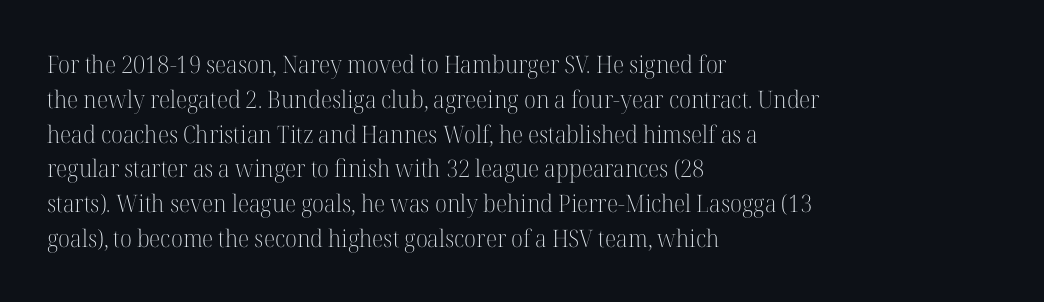
Summary of weight: not heavy and not bold. The passage shown stacks its lines at a standard gap. Upright lettering throughout. Tracking value appears to be zero — textbook default spacing.
